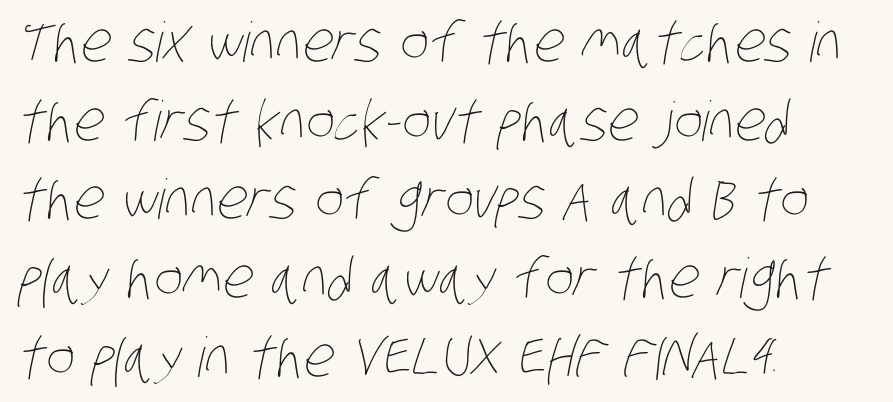
This block has exactly the height ordinary leading produces. Glance below the letters and you will spot only blank space. This sample is left-justified, so line endings fall wherever the words run out. Spacing verdict: proportional, widths tailored to each character. The typeface has the unassuming heft of standard copy or less.
